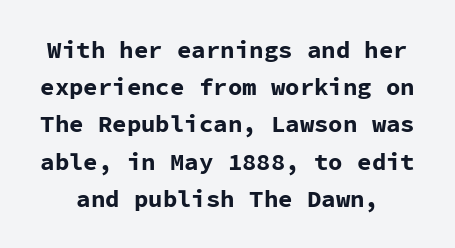
The image shows 24 px bold type, upright; set normal line spacing (1.55x), normal letter spacing, not underlined.
